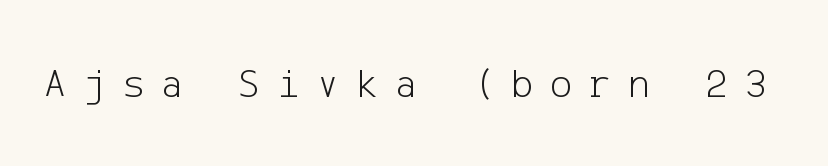
The image shows 41 px light sans-serif type, upright; set unusually wide letter spacing (+0.42 em), not underlined; low stroke contrast and a medium x-height.
